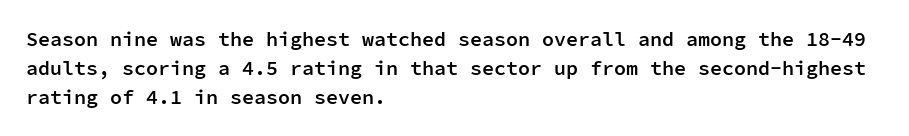
Q: Is the text bold? A: Semi-bold.
Q: Is the text italic (slanted)? A: No, it is upright.
Q: Is the text underlined? A: No.
Q: How is the paragraph aligned? A: Left-aligned.
Q: Is the spacing between letters normal or unusually wide? A: Normal.
Q: Is the spacing between lines tight, normal or loose? A: Normal.
